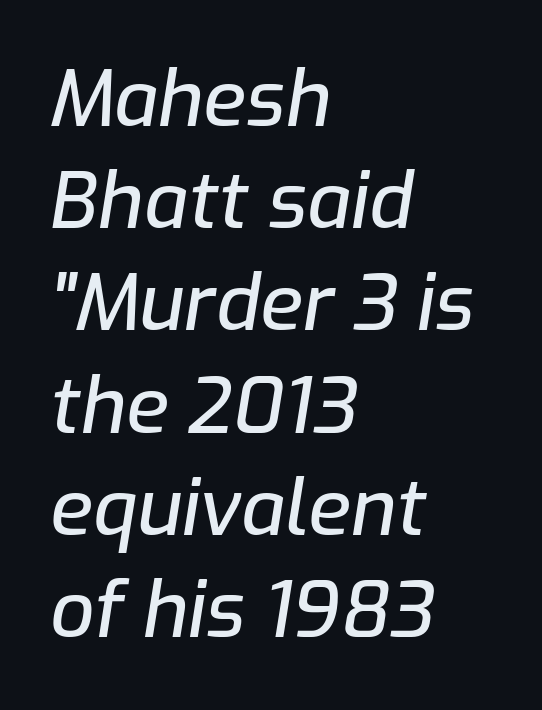
Q: Is the text italic (slanted)? A: Yes, it leans right by about 9 degrees.
Q: Is the text underlined? A: No.
Q: How is the paragraph aligned? A: Left-aligned.
Q: Is the spacing between letters normal or unusually wide? A: Normal.
Q: Is the spacing between lines tight, normal or loose? A: Normal.
Q: Width (condensed, normal, or wide)? A: Normal.
Q: Stroke contrast? A: Low.
Q: x-height? A: Medium.
Q: Monospaced? A: No.
